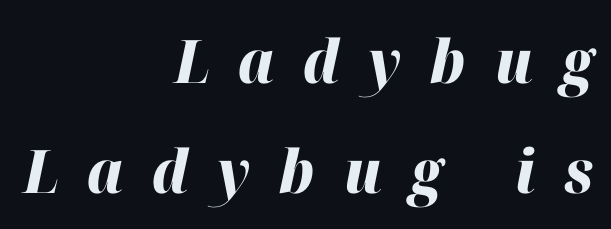
Q: Is the text bold? A: Yes.
Q: Is the text italic (slanted)? A: Yes, it leans right by about 12 degrees.
Q: Is the text underlined? A: No.
Q: How is the paragraph aligned? A: Right-aligned.
Q: Is the spacing between letters normal or unusually wide? A: Unusually wide.
Q: Width (condensed, normal, or wide)? A: Normal.
Q: Stroke contrast? A: High.
Q: x-height? A: Medium.
Q: Monospaced? A: No.
